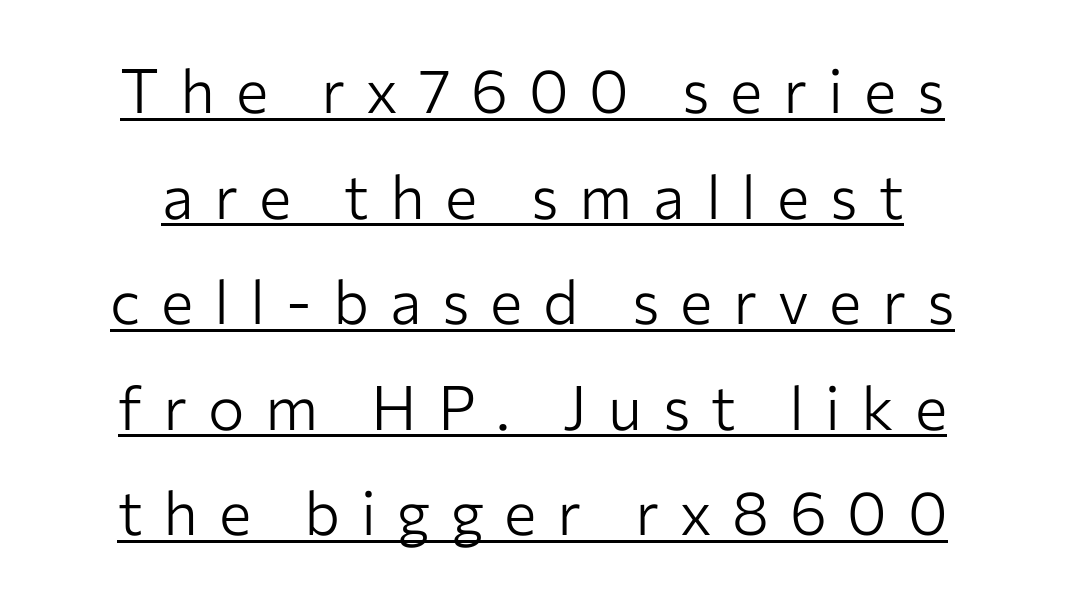
Q: Is the text bold? A: No.
Q: Is the text italic (slanted)? A: No, it is upright.
Q: Is the typeface a serif or a sans-serif typeface? A: Sans-serif.
Q: Is the text underlined? A: Yes.
Q: How is the paragraph aligned? A: Centered.
Q: Is the spacing between letters normal or unusually wide? A: Unusually wide.
Q: Width (condensed, normal, or wide)? A: Normal.
Q: Stroke contrast? A: Low.
Q: x-height? A: Medium.
Q: Monospaced? A: No.
